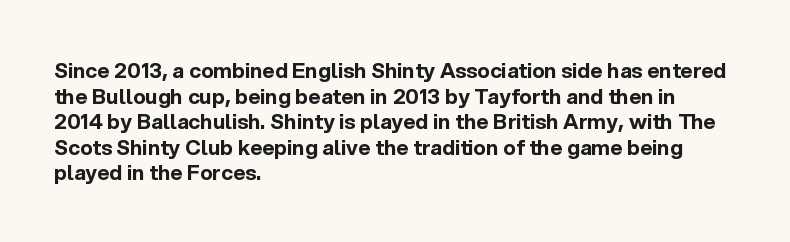
The image shows 21 px bold type, upright; set left-aligned, line spacing 1.22x, normal letter spacing, not underlined.
